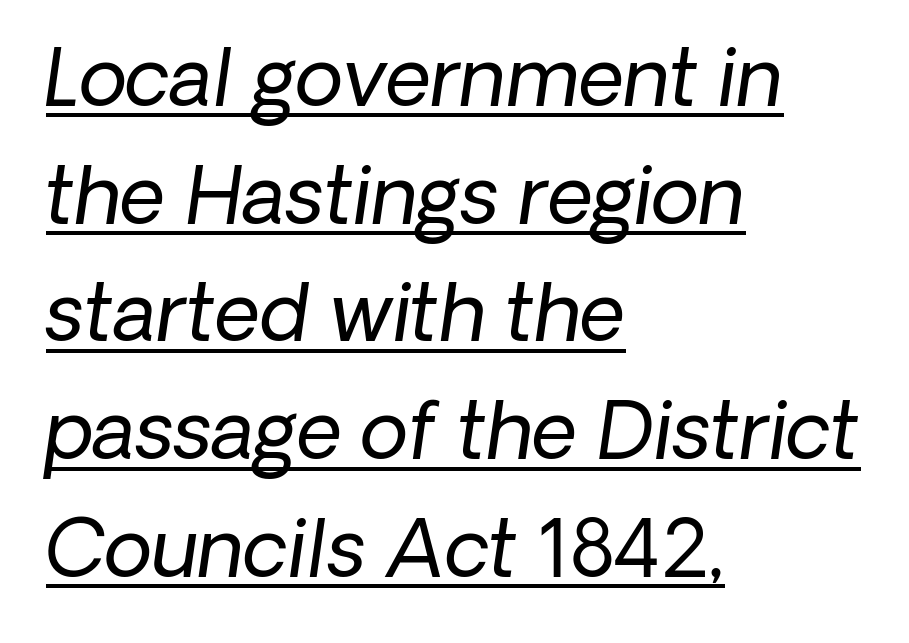
The image shows 79 px regular-weight type, italic (leaning right); set left-aligned, normal line spacing (1.49x), normal letter spacing, underlined; low stroke contrast and a medium x-height.
